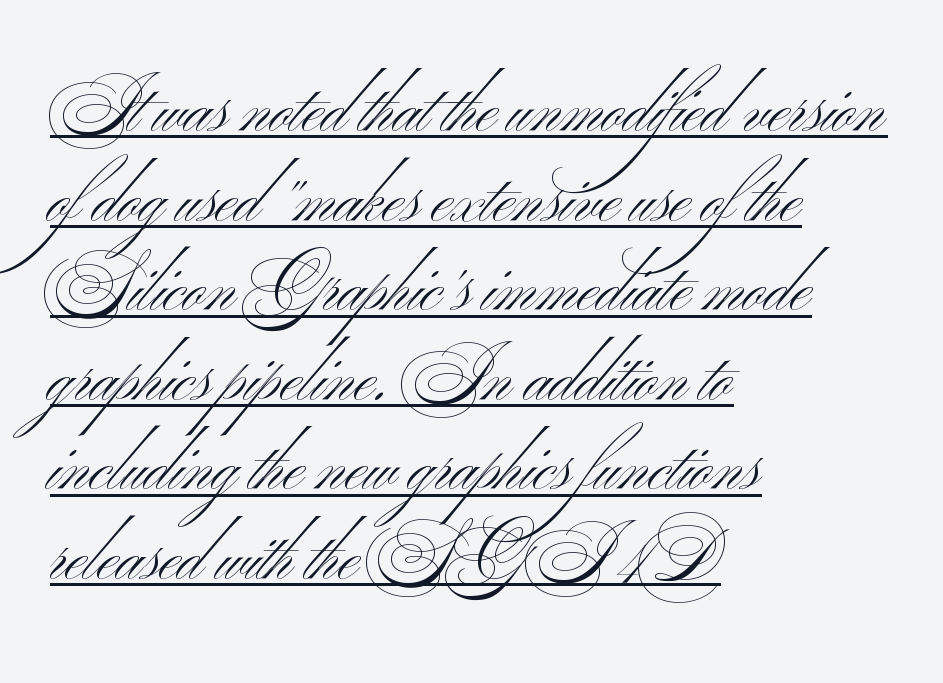
{"serif": "no", "bold": "no", "weight": "light", "width": "wide", "stroke_contrast": "medium", "x_height": "small", "monospaced": "no", "underline": "yes", "align": "left", "line_spacing": "normal", "line_spacing_ratio": 1.28, "letter_spacing": "normal", "letter_spacing_em": 0.0, "glyph_px": 70}
